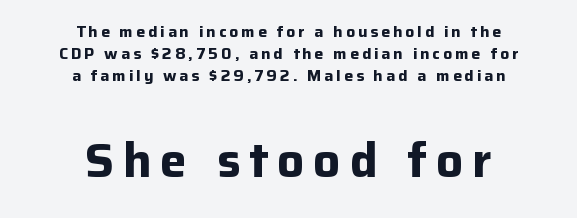
Which of the two is more prominent by size? The second, at the bottom. The rendering positions every line midway between the sides. Does the type have serifs? No, each stem ends abruptly. The rows are spaced the way most documents space them.
